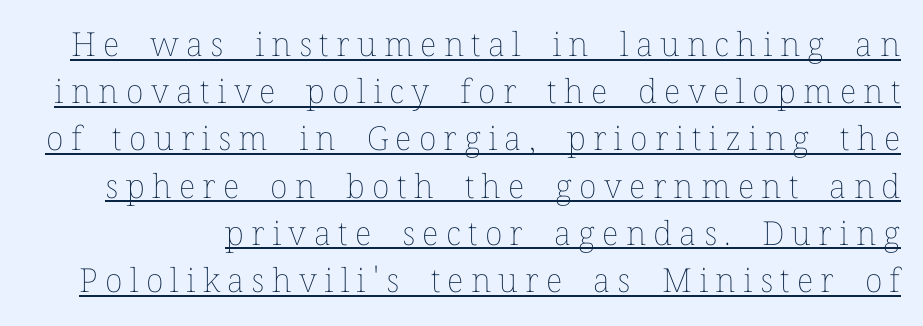
The image shows 33 px thin type, upright; set normal line spacing (1.43x), unusually wide letter spacing (+0.22 em), underlined; low stroke contrast and a medium x-height.
